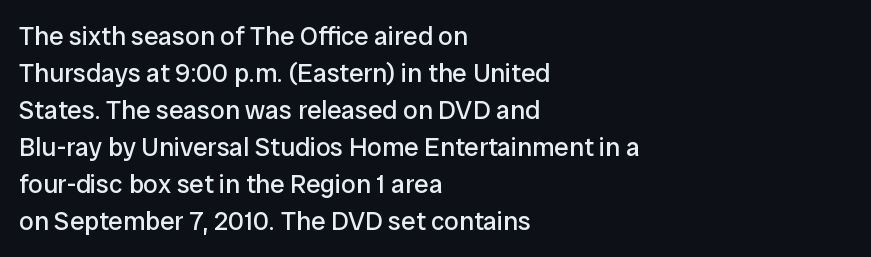
{"italic": "no", "bold": "no", "underline": "no", "align": "left", "line_spacing": "normal", "line_spacing_ratio": 1.42, "letter_spacing": "normal", "letter_spacing_em": 0.0, "glyph_px": 26}
